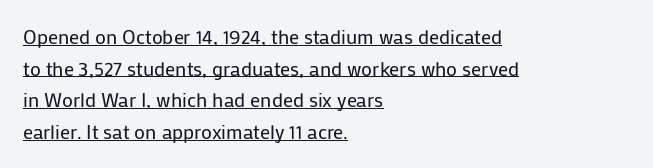
The image shows 20 px text type, upright; set left-aligned, normal line spacing (1.58x), normal letter spacing, underlined.
